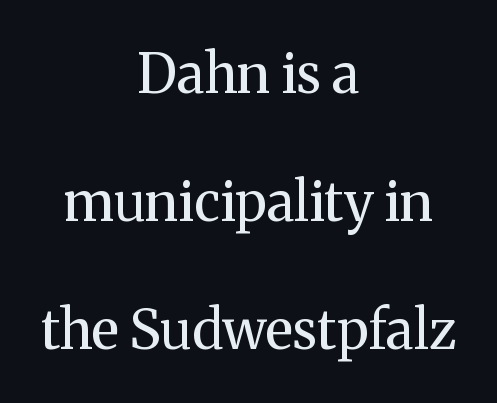
Nobody drew a line under any word here. Each letter keeps its own natural width here, so spacing adapts to shape. You could fit nearly another row in the gap between these rows. Is this a heavy cut? Hardly; it is regular or lighter. Designer's note — italics off, roman on.
